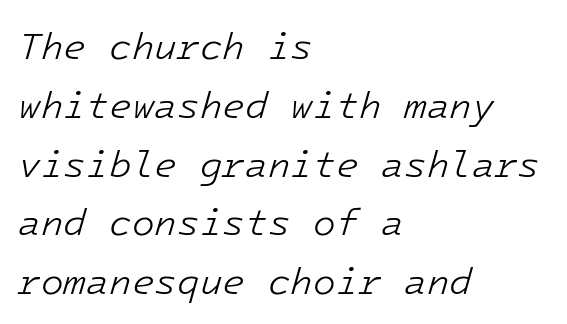
Quick note: interline space is typical. Visually the block forms a straight wall on the left and a jagged coastline on the right. The words here are not underlined. The strokes carry an ordinary text weight at most.
